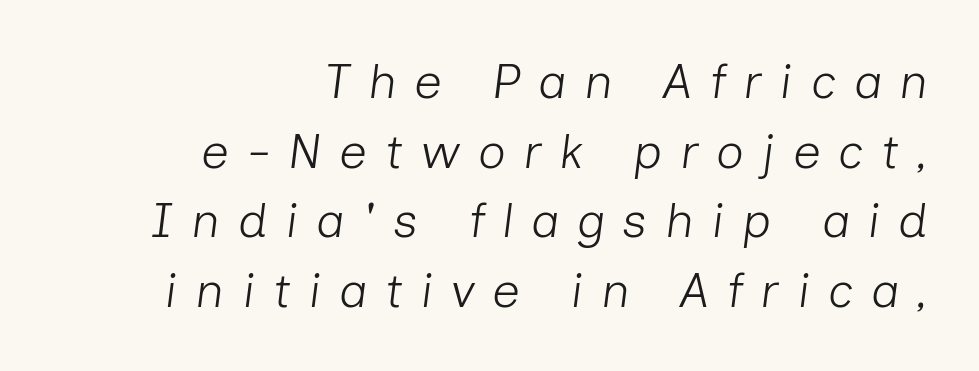
Q: Is the text bold? A: No.
Q: Is the text italic (slanted)? A: Yes, it leans right by about 7 degrees.
Q: Is the text underlined? A: No.
Q: How is the paragraph aligned? A: Right-aligned.
Q: Is the spacing between letters normal or unusually wide? A: Unusually wide.
Q: Is the spacing between lines tight, normal or loose? A: Normal.
Q: Width (condensed, normal, or wide)? A: Normal.
Q: Stroke contrast? A: Low.
Q: x-height? A: Medium.
Q: Monospaced? A: No.
